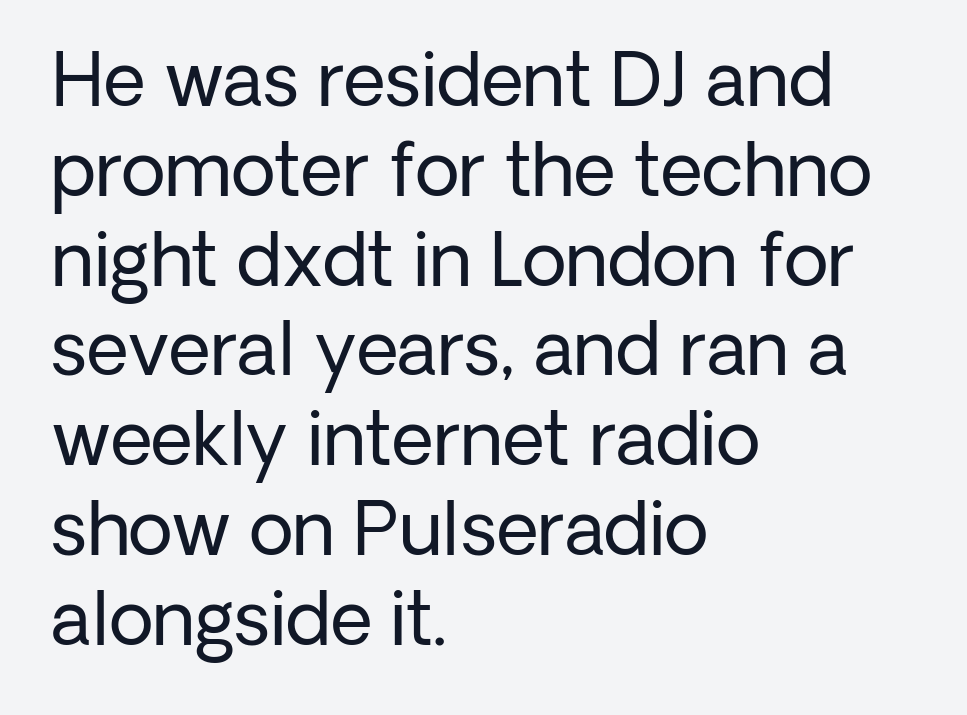
Q: Is the text bold? A: No.
Q: Is the text italic (slanted)? A: No, it is upright.
Q: Is the typeface a serif or a sans-serif typeface? A: Sans-serif.
Q: Is the text underlined? A: No.
Q: How is the paragraph aligned? A: Left-aligned.
Q: Is the spacing between letters normal or unusually wide? A: Normal.
Q: Width (condensed, normal, or wide)? A: Normal.
Q: Stroke contrast? A: Low.
Q: x-height? A: Medium.
Q: Monospaced? A: No.
